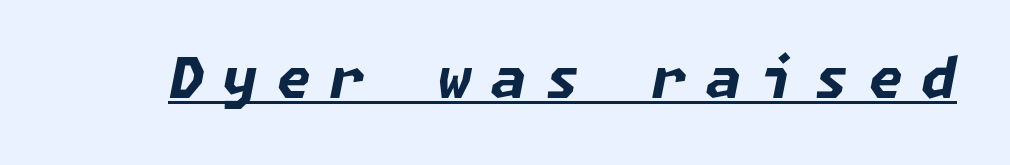
The image shows 56 px bold type, italic (leaning right); set unusually wide letter spacing (+0.34 em), underlined; low stroke contrast and a medium x-height.
